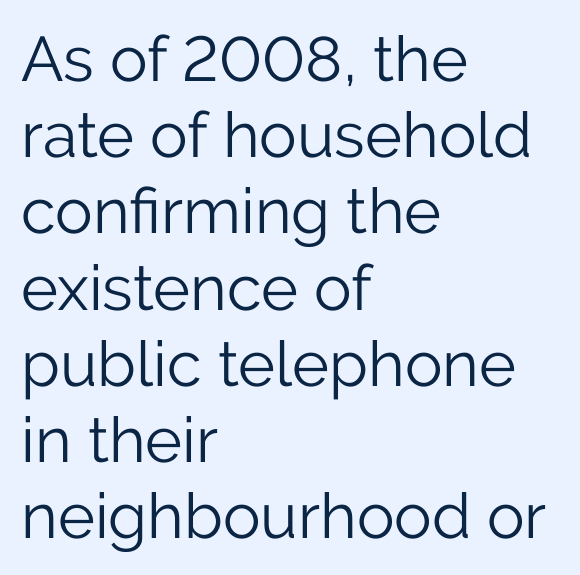
One-word summary of the alignment: left. Bold? No — there's no thickening of the strokes. Characters remain perfectly vertical along every line. Glyph-to-glyph distance matches everyday printed text. A sans-serif font was chosen for this passage. A typesetter would call this proportional, since set widths differ per character.
